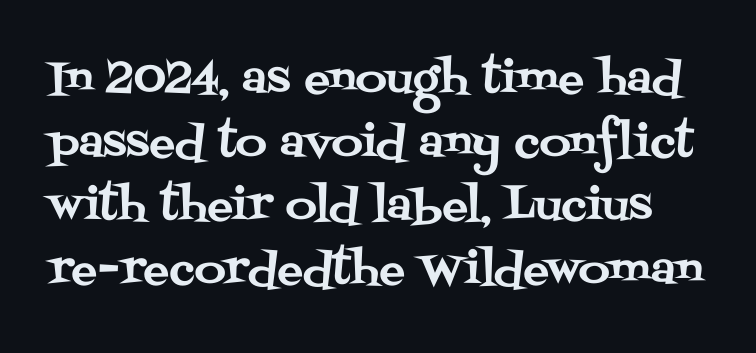
Q: Is the text italic (slanted)? A: No, it is upright.
Q: Is the typeface a serif or a sans-serif typeface? A: Serif.
Q: Is the text underlined? A: No.
Q: Is the spacing between letters normal or unusually wide? A: Normal.
Q: Is the spacing between lines tight, normal or loose? A: Normal.
Q: Width (condensed, normal, or wide)? A: Normal.
Q: Stroke contrast? A: Medium.
Q: x-height? A: Large.
Q: Monospaced? A: No.
